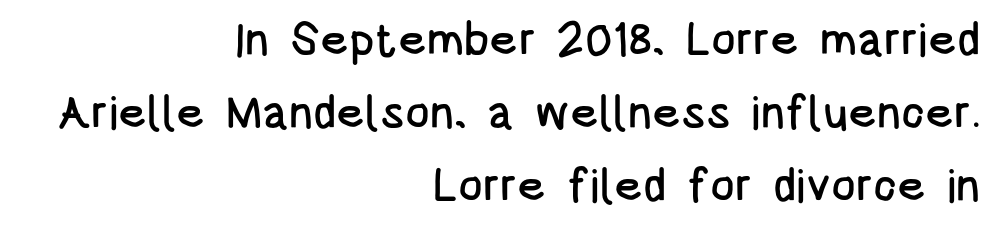
The image shows 46 px condensed sans-serif type, upright; set right-aligned, normal line spacing (1.59x), normal letter spacing, not underlined; low stroke contrast and a large x-height.
